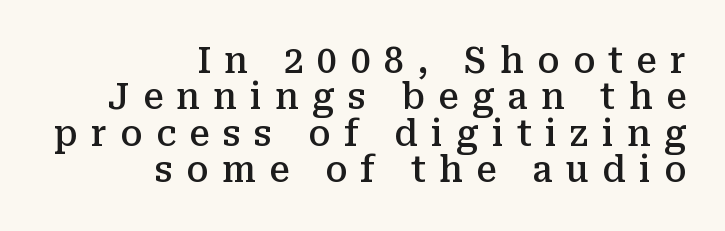
The image shows 36 px semibold serif type, upright; set right-aligned, tight line spacing (1.01x), unusually wide letter spacing (+0.37 em), not underlined; medium stroke contrast and a medium x-height.
